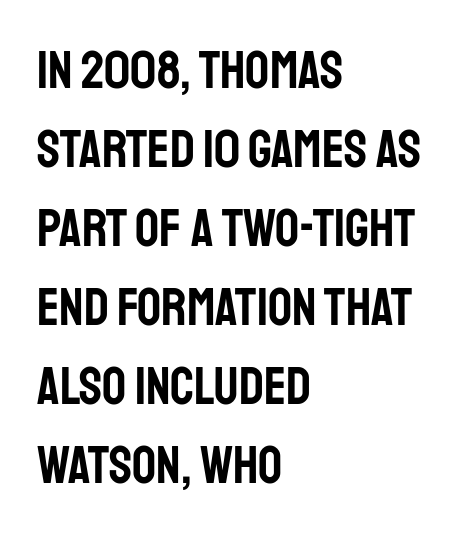
The image shows 53 px condensed sans-serif type, upright; set left-aligned, normal line spacing (1.49x), normal letter spacing, not underlined; low stroke contrast and a large x-height.
